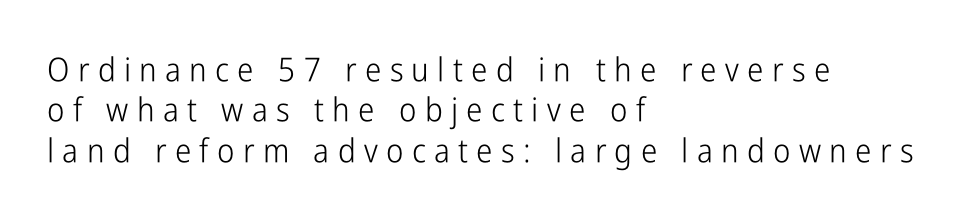
The image shows 33 px light, condensed sans-serif type, upright; set left-aligned, line spacing 1.22x, unusually wide letter spacing (+0.25 em), not underlined; low stroke contrast and a medium x-height.
